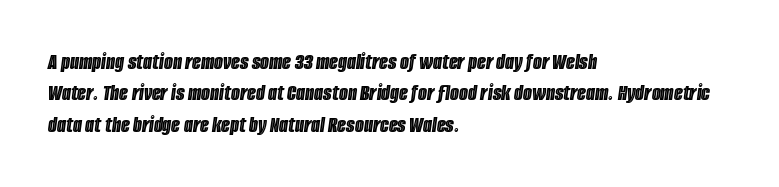
Q: Is the text italic (slanted)? A: Yes, it leans right by about 8 degrees.
Q: Is the text underlined? A: No.
Q: How is the paragraph aligned? A: Left-aligned.
Q: Is the spacing between letters normal or unusually wide? A: Normal.
Q: Is the spacing between lines tight, normal or loose? A: Normal.
